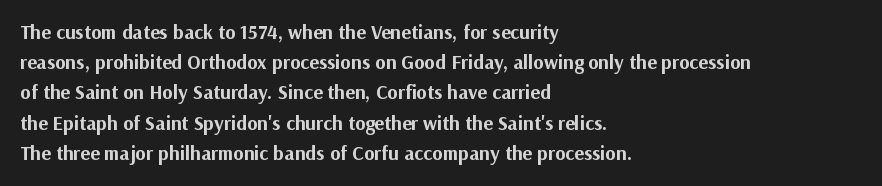
{"italic": "no", "bold": "yes", "underline": "no", "align": "left", "line_spacing": "normal", "line_spacing_ratio": 1.51, "letter_spacing": "normal", "letter_spacing_em": 0.0, "glyph_px": 20}
